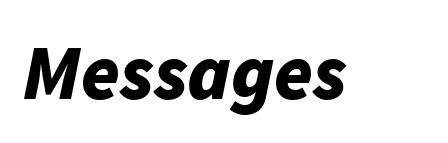
Q: Is the text bold? A: Yes.
Q: Is the text italic (slanted)? A: Yes, it leans right by about 11 degrees.
Q: Is the text underlined? A: No.
Q: Is the spacing between letters normal or unusually wide? A: Normal.
Q: Width (condensed, normal, or wide)? A: Normal.
Q: Stroke contrast? A: Low.
Q: x-height? A: Medium.
Q: Monospaced? A: No.
